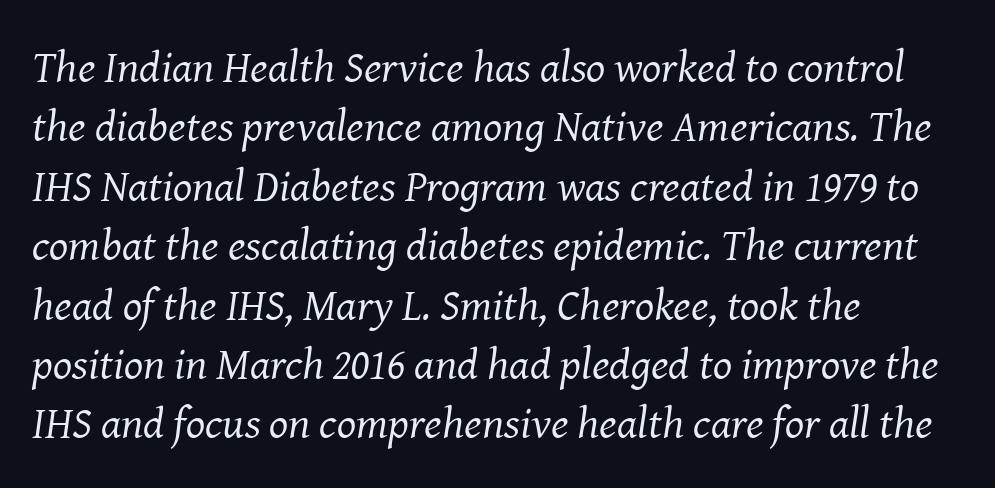
These lines are rendered in a variable-pitch font. The rendering anchors every line to the left-hand side. The face used here is seriffed, in the tradition of book romans. Ink coverage per letter is moderate at most.
